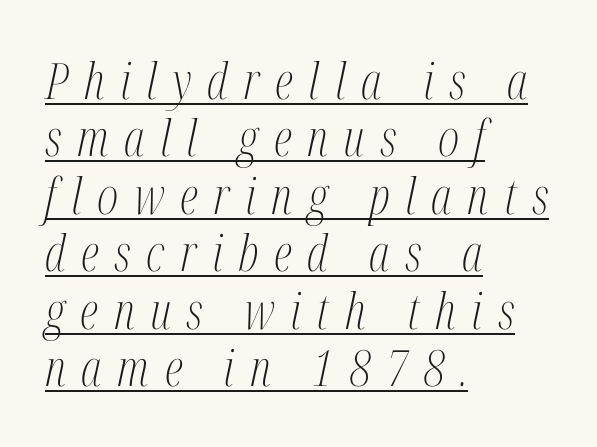
Notice how the stems are inclined rather than vertical — that's the hallmark of italics. Does extra space separate the letters? Yes, quite a lot of it. Closely set lines give the paragraph a compact silhouette. Caption: face not bold, strokes unweighted. Notice how the passage keeps a crisp vertical edge on the left only.
